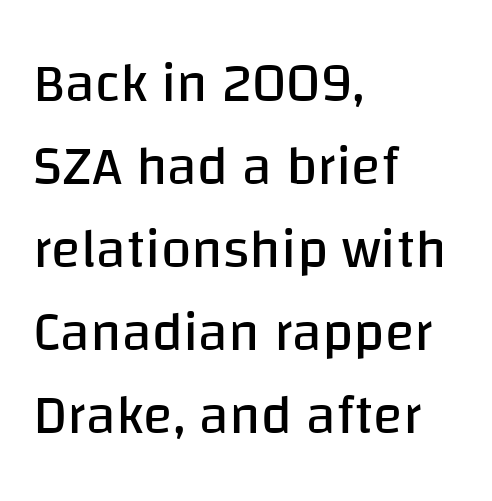
The image shows 55 px regular-weight sans-serif type, upright; set left-aligned, normal line spacing (1.51x), normal letter spacing, not underlined; low stroke contrast and a large x-height.
